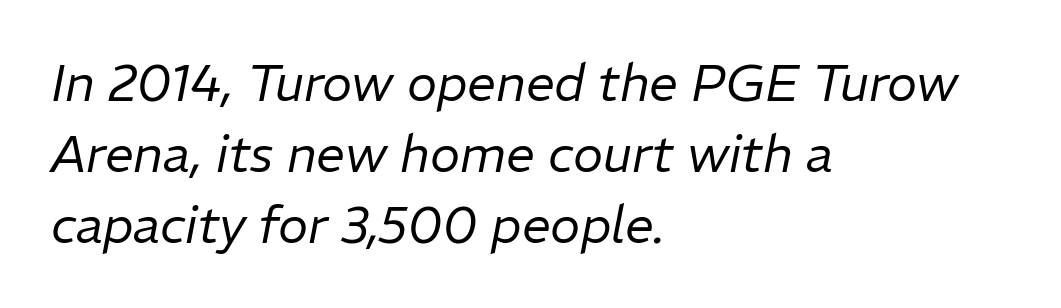
{"italic": "yes", "lean": "right", "slant_degrees": 11, "bold": "no", "weight": "regular", "width": "normal", "stroke_contrast": "low", "x_height": "medium", "monospaced": "no", "underline": "no", "align": "left", "line_spacing": "normal", "line_spacing_ratio": 1.39, "letter_spacing": "normal", "letter_spacing_em": 0.0, "glyph_px": 51}
